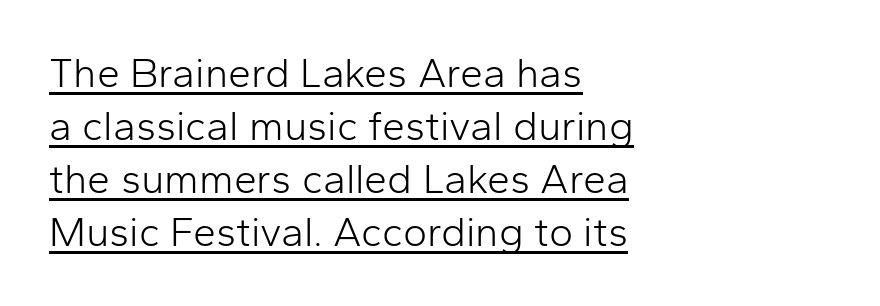
The image shows 41 px light sans-serif type, upright; set left-aligned, normal line spacing (1.29x), normal letter spacing, underlined; low stroke contrast and a medium x-height.
